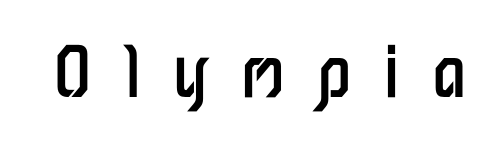
The image shows 69 px regular-weight, condensed sans-serif type, upright; set unusually wide letter spacing (+0.47 em), not underlined; low stroke contrast and a medium x-height.
